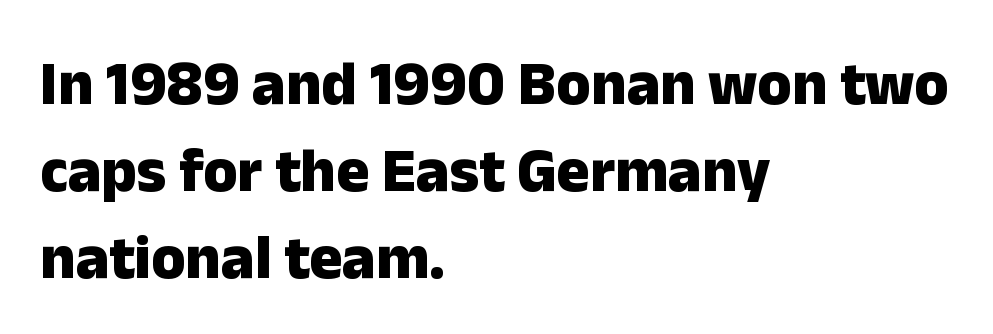
The image shows 62 px heavy sans-serif type, upright; set left-aligned, normal line spacing (1.4x), normal letter spacing, not underlined; low stroke contrast and a medium x-height.
